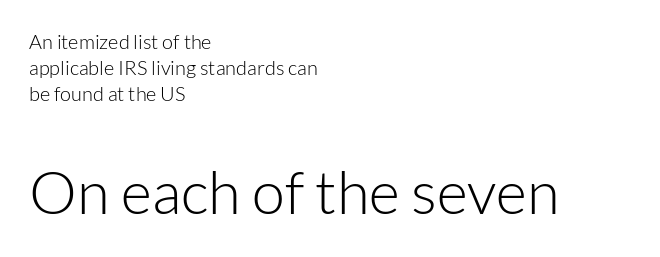
The image shows 60 px light sans-serif type, upright; set left-aligned, normal line spacing (1.29x), normal letter spacing, not underlined; the second (bottom) block is 3.0x larger; low stroke contrast and a medium x-height.
